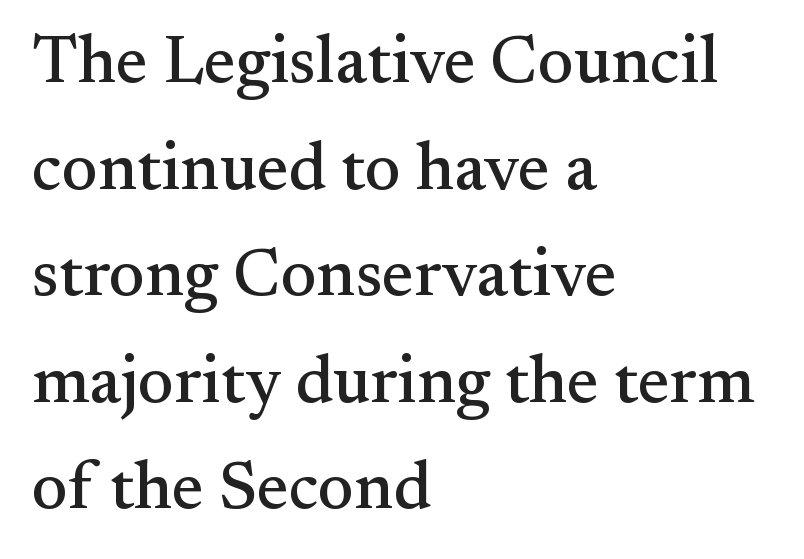
Glance below the letters and you will spot only blank space. The text block is weighted toward the left margin, trailing off unevenly rightward. The typography opts for an upright posture over an oblique one. Observe the serifs anchoring each vertical stroke in this sample. Inter-character spacing is left at the font's built-in metrics. Each letter keeps its own natural width here, so spacing adapts to shape.
